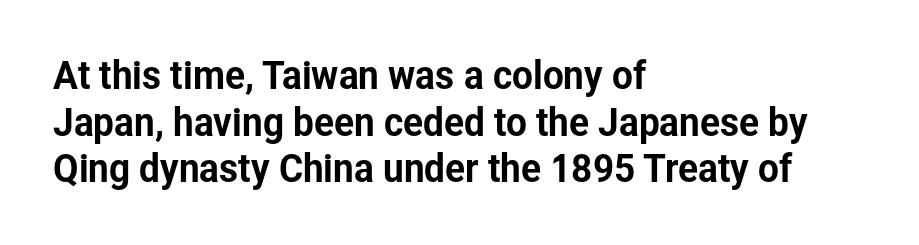
Beneath every word, the page is bare. Ordinary non-slanted type is in use. Do the characters align in a grid? No, the font is proportional. Is the letter spacing exaggerated? No — it looks like the ordinary default. The block of text has a typical density, with ordinary space between rows. Regarding serifs, this sample does without them.
